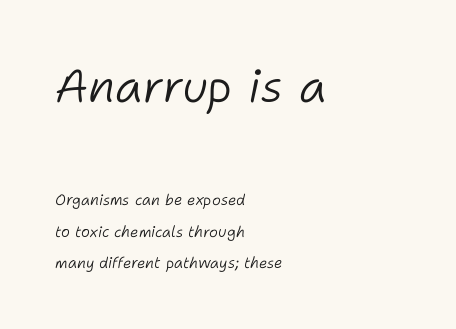
{"italic": "yes", "lean": "right", "slant_degrees": 11, "bold": "no", "weight": "light", "width": "normal", "stroke_contrast": "low", "x_height": "medium", "monospaced": "no", "underline": "no", "align": "left", "line_spacing": "loose", "line_spacing_ratio": 2.11, "letter_spacing": "normal", "letter_spacing_em": 0.0, "larger_block": "first", "size_ratio": 3.07, "glyph_px": 46}
